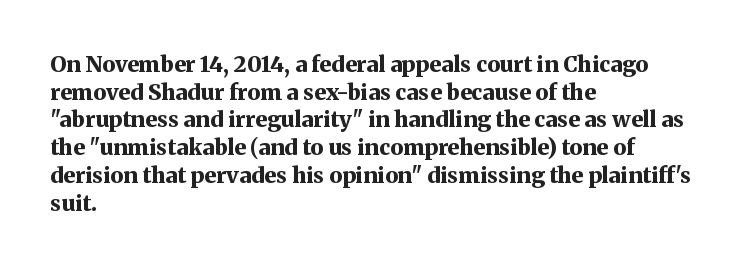
{"italic": "no", "bold": "yes", "underline": "no", "align": "left", "line_spacing": "normal", "line_spacing_ratio": 1.26, "letter_spacing": "normal", "letter_spacing_em": 0.0, "glyph_px": 22}
